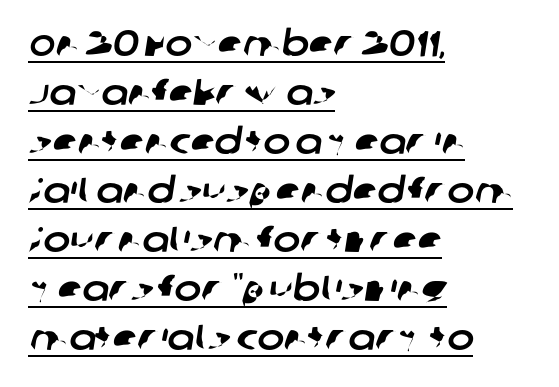
The rendering anchors every line to the left-hand side. Line spacing here is normal. The typesetter has applied underlining to the passage shown. Examine the stroke ends and you'll find no serifs. Words appear dense and cohesive because spacing is normal.
